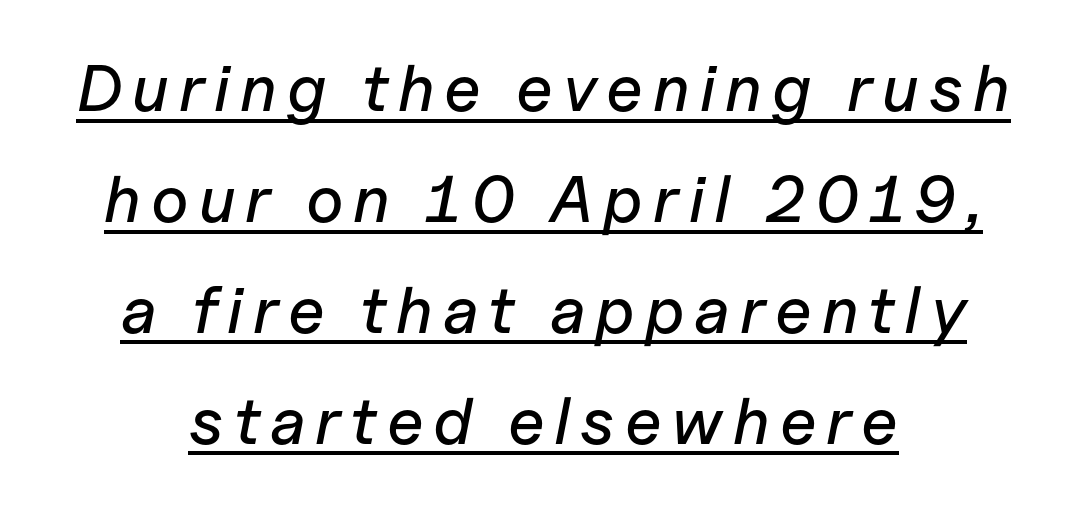
Q: Is the text italic (slanted)? A: Yes, it leans right by about 11 degrees.
Q: Is the text underlined? A: Yes.
Q: How is the paragraph aligned? A: Centered.
Q: Is the spacing between lines tight, normal or loose? A: Normal.
Q: Width (condensed, normal, or wide)? A: Normal.
Q: Stroke contrast? A: Low.
Q: x-height? A: Medium.
Q: Monospaced? A: No.
